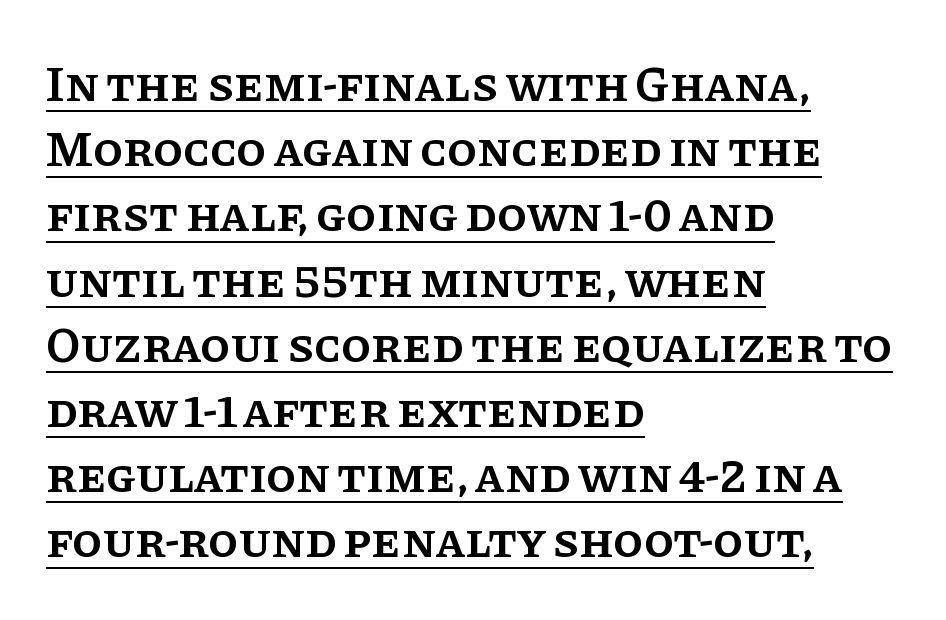
Quick note: interline space is typical. Unlike a clean sans, this face finishes its strokes with serifs. Is this a fixed-width face? No — the glyphs have proportional, varying widths. A fair bit of extra ink — the face is semibold, not bold. Students, observe the line beneath the letters — that is underlining.
